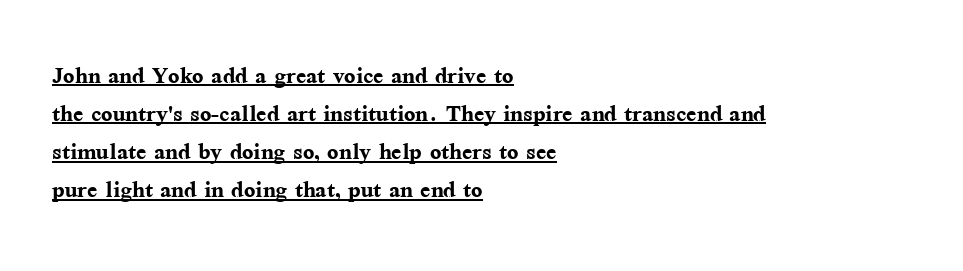
A rule runs beneath these lines of type. The lines sit at an ordinary, default distance from one another. Typographic density is high because the face is bold. Glyph-to-glyph distance matches everyday printed text.
